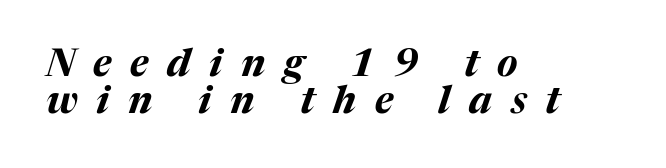
Visually the block forms a straight wall on the left and a jagged coastline on the right. Heavy, bold letterforms. Does the leading feel generous? Not at all — it's pinched. The axis of the letterforms is tilted away from vertical. Just letters on the line, the space beneath them empty.
